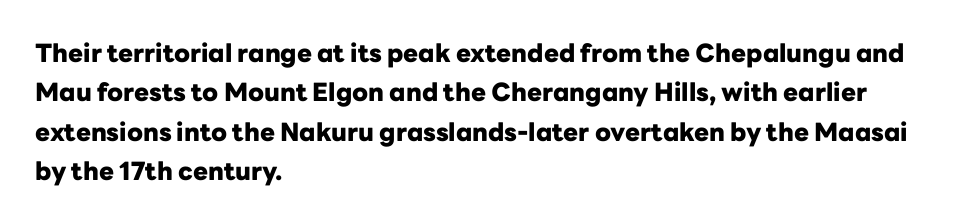
Evenly set lines give the paragraph a standard silhouette. Glance below the letters and you will spot only blank space. Typeset ragged right — the left edge is the straight one. This sample uses plain, unmodified letter spacing. Style check: upright. I'd describe the lettering as bold — thick and assertive.
